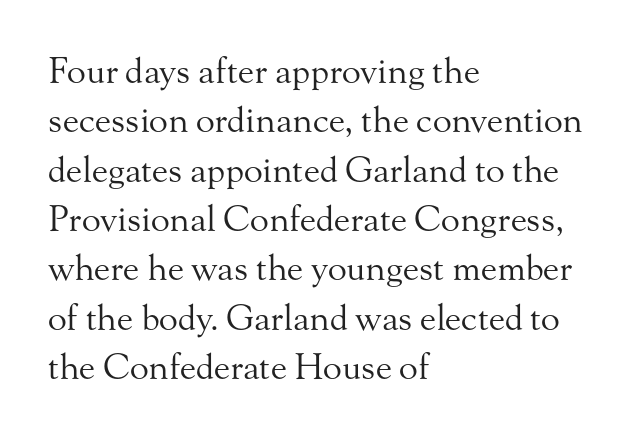
The image shows 35 px regular-weight serif type, upright; set left-aligned, normal line spacing (1.41x), normal letter spacing, not underlined; medium stroke contrast and a small x-height.
